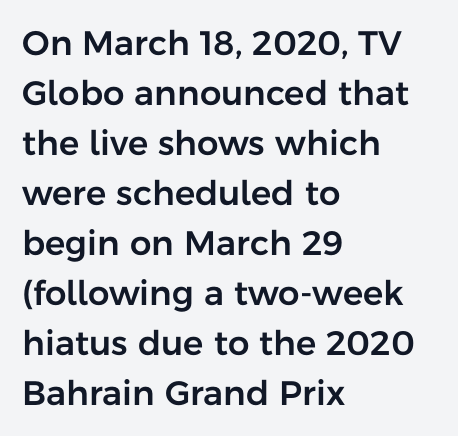
Q: Is the text italic (slanted)? A: No, it is upright.
Q: Is the typeface a serif or a sans-serif typeface? A: Sans-serif.
Q: Is the text underlined? A: No.
Q: How is the paragraph aligned? A: Left-aligned.
Q: Is the spacing between letters normal or unusually wide? A: Normal.
Q: Is the spacing between lines tight, normal or loose? A: Normal.
Q: Width (condensed, normal, or wide)? A: Normal.
Q: Stroke contrast? A: Low.
Q: x-height? A: Medium.
Q: Monospaced? A: No.
